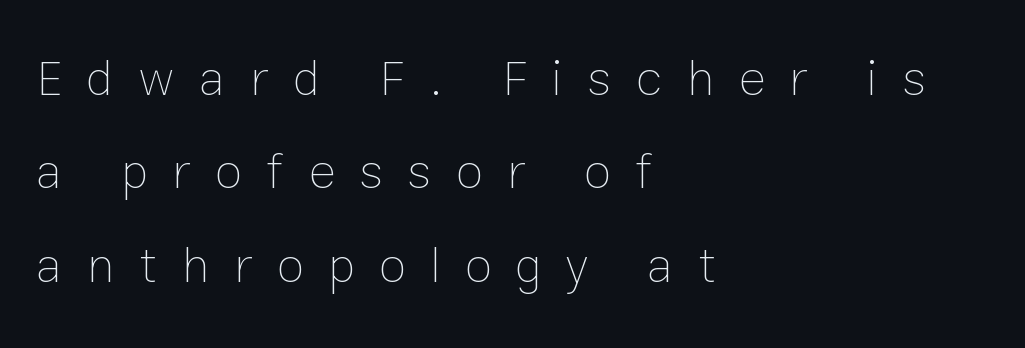
The image shows 50 px thin type, upright; set left-aligned, line spacing 1.87x, unusually wide letter spacing (+0.49 em), not underlined; low stroke contrast and a medium x-height.
